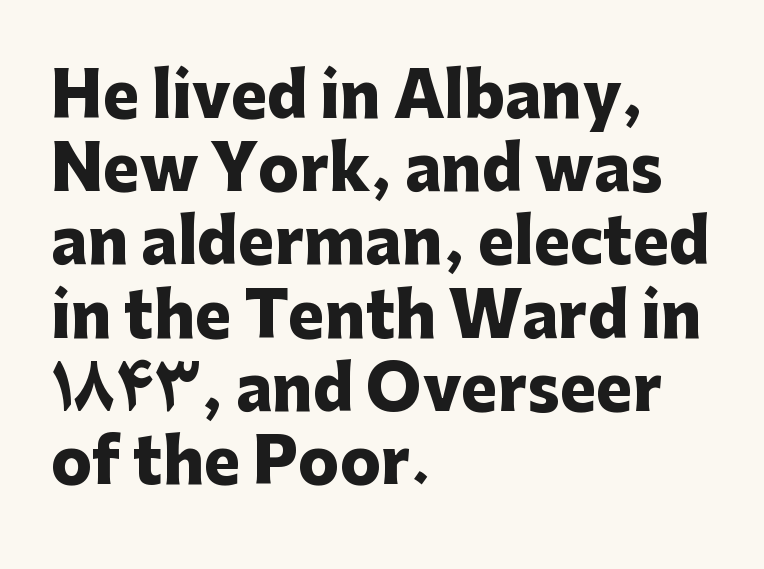
Q: Is the text bold? A: Yes.
Q: Is the text italic (slanted)? A: No, it is upright.
Q: Is the typeface a serif or a sans-serif typeface? A: Sans-serif.
Q: Is the text underlined? A: No.
Q: How is the paragraph aligned? A: Left-aligned.
Q: Is the spacing between letters normal or unusually wide? A: Normal.
Q: Width (condensed, normal, or wide)? A: Normal.
Q: Stroke contrast? A: Low.
Q: x-height? A: Medium.
Q: Monospaced? A: No.
